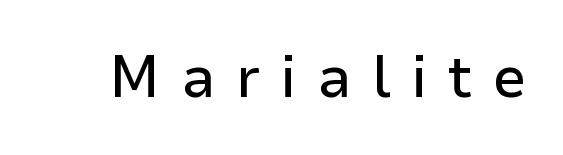
Varying glyph widths throughout — classic text-font behaviour. Tracking here is generous; glyphs stand well apart from one another. This is the regular roman posture of the typeface. The face used here is a sans, in the tradition of grotesques and geometrics. The words here are not underlined.
